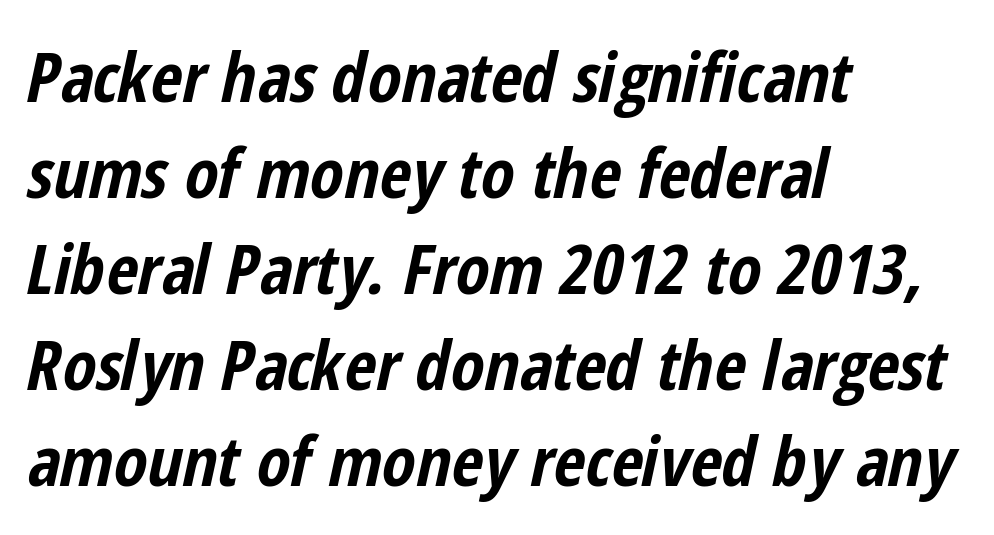
Proportional: the letters do not fall into vertical columns. If you measured baseline to baseline, you'd find a middling distance. Emphasis by weight is at full strength: bold. The rendering applies a slant to the glyphs.
